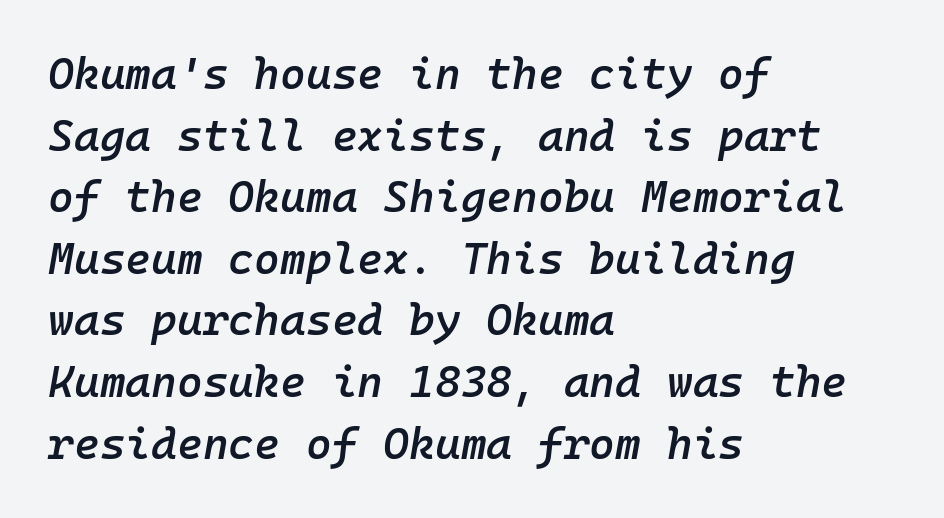
Q: Is the text bold? A: Semi-bold.
Q: Is the text italic (slanted)? A: Yes, it leans right by about 10 degrees.
Q: Is the text underlined? A: No.
Q: How is the paragraph aligned? A: Left-aligned.
Q: Is the spacing between letters normal or unusually wide? A: Normal.
Q: Is the spacing between lines tight, normal or loose? A: Normal.
Q: Width (condensed, normal, or wide)? A: Normal.
Q: Stroke contrast? A: Low.
Q: x-height? A: Medium.
Q: Monospaced? A: Yes.
